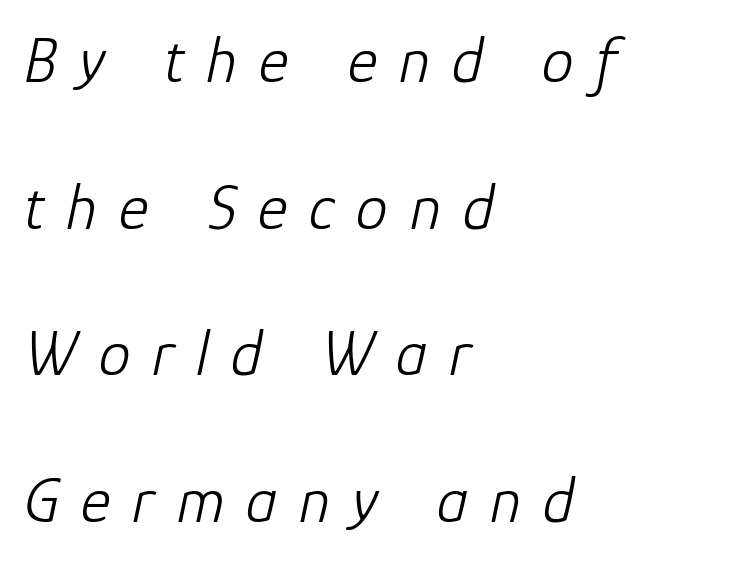
Q: Is the text bold? A: No.
Q: Is the text italic (slanted)? A: Yes, it leans right by about 12 degrees.
Q: Is the text underlined? A: No.
Q: How is the paragraph aligned? A: Left-aligned.
Q: Is the spacing between letters normal or unusually wide? A: Unusually wide.
Q: Is the spacing between lines tight, normal or loose? A: Loose.
Q: Width (condensed, normal, or wide)? A: Normal.
Q: Stroke contrast? A: Low.
Q: x-height? A: Medium.
Q: Monospaced? A: No.
